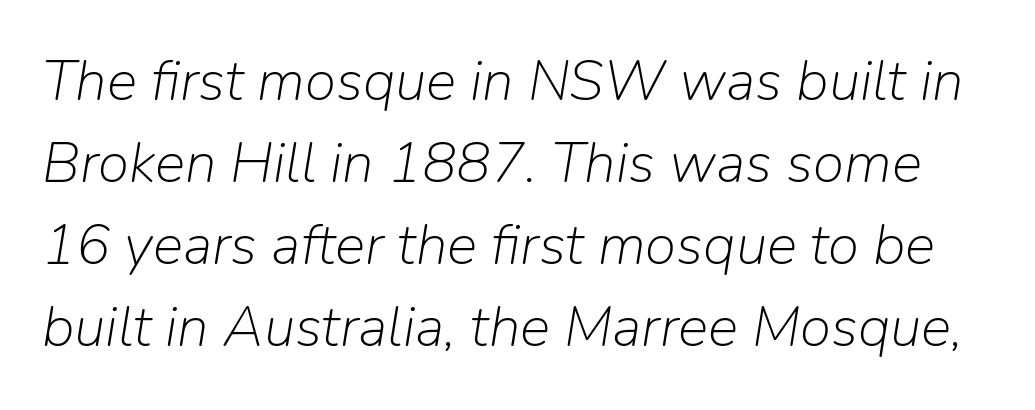
Q: Is the text bold? A: No.
Q: Is the text italic (slanted)? A: Yes, it leans right by about 9 degrees.
Q: Is the text underlined? A: No.
Q: Is the spacing between letters normal or unusually wide? A: Normal.
Q: Is the spacing between lines tight, normal or loose? A: Normal.
Q: Width (condensed, normal, or wide)? A: Normal.
Q: Stroke contrast? A: Low.
Q: x-height? A: Medium.
Q: Monospaced? A: No.
